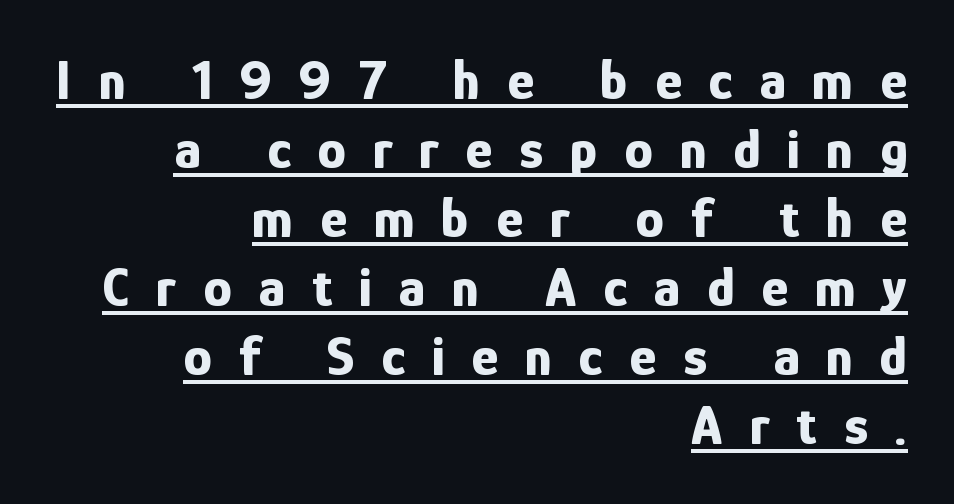
The image shows 57 px bold, condensed sans-serif type, upright; set right-aligned, line spacing 1.21x, unusually wide letter spacing (+0.47 em), underlined; low stroke contrast and a medium x-height.
